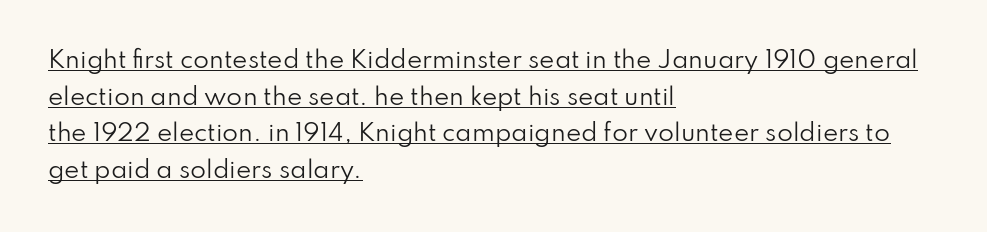
Q: Is the text bold? A: No.
Q: Is the text italic (slanted)? A: No, it is upright.
Q: Is the text underlined? A: Yes.
Q: How is the paragraph aligned? A: Left-aligned.
Q: Is the spacing between letters normal or unusually wide? A: Normal.
Q: Is the spacing between lines tight, normal or loose? A: Normal.
